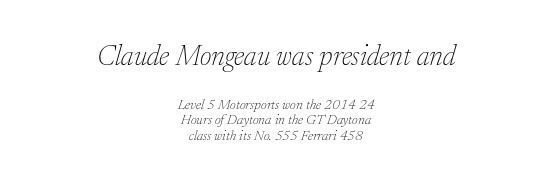
The image shows 28 px thin serif type, italic (leaning right); set centered, tight line spacing (1.12x), normal letter spacing, not underlined; the first (top) block is 2.0x larger; low stroke contrast and a medium x-height.
